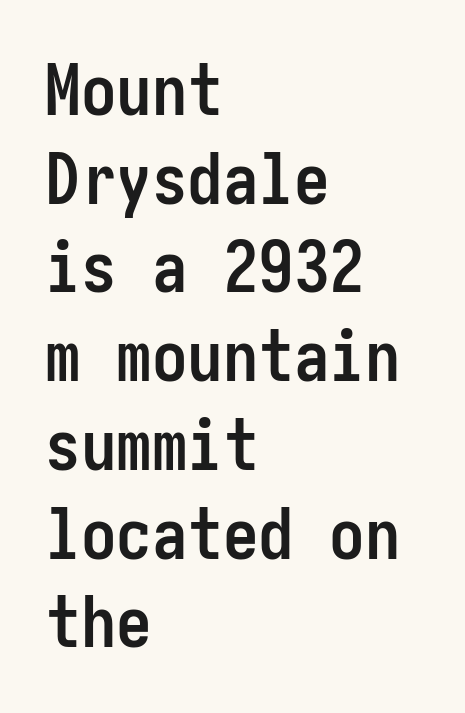
Q: Is the text bold? A: Yes.
Q: Is the text italic (slanted)? A: No, it is upright.
Q: Is the typeface a serif or a sans-serif typeface? A: Sans-serif.
Q: Is the text underlined? A: No.
Q: How is the paragraph aligned? A: Left-aligned.
Q: Is the spacing between letters normal or unusually wide? A: Normal.
Q: Is the spacing between lines tight, normal or loose? A: Normal.
Q: Width (condensed, normal, or wide)? A: Condensed.
Q: Stroke contrast? A: Low.
Q: x-height? A: Medium.
